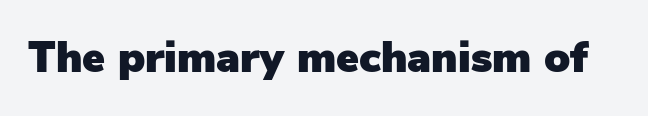
Q: Is the text italic (slanted)? A: No, it is upright.
Q: Is the typeface a serif or a sans-serif typeface? A: Sans-serif.
Q: Is the text underlined? A: No.
Q: Is the spacing between letters normal or unusually wide? A: Normal.
Q: Width (condensed, normal, or wide)? A: Normal.
Q: Stroke contrast? A: Low.
Q: x-height? A: Medium.
Q: Monospaced? A: No.
